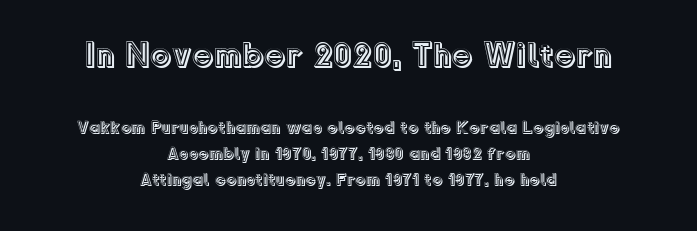
{"italic": "no", "width": "normal", "x_height": "medium", "monospaced": "no", "underline": "no", "align": "center", "line_spacing": "normal", "line_spacing_ratio": 1.52, "letter_spacing": "normal", "letter_spacing_em": 0.0, "larger_block": "first", "size_ratio": 2.0, "glyph_px": 34}
